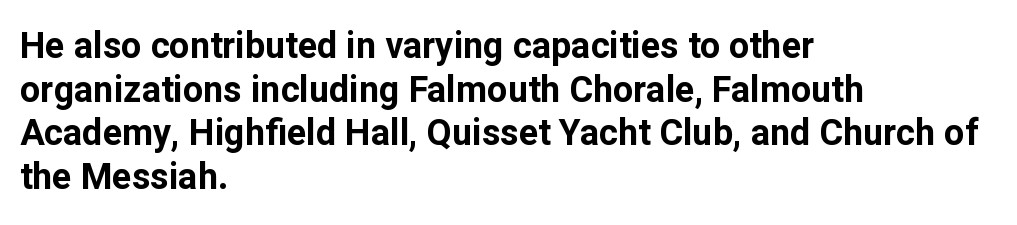
Which margin do the lines hug? The left one — the right edge is uneven. The typeface chosen for these lines omits serifs. Lines of text with bare space underneath. Typographic density is high because the face is bold. Ascenders rise straight up at ninety degrees. Tracking value appears to be zero — textbook default spacing.
